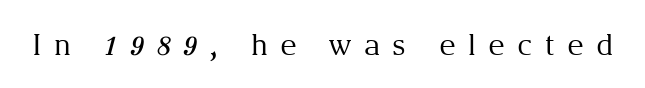
{"serif": "yes", "italic": "no", "bold": "no", "weight": "regular", "width": "normal", "stroke_contrast": "medium", "x_height": "medium", "monospaced": "no", "underline": "no", "letter_spacing": "wide", "letter_spacing_em": 0.42, "glyph_px": 29}
